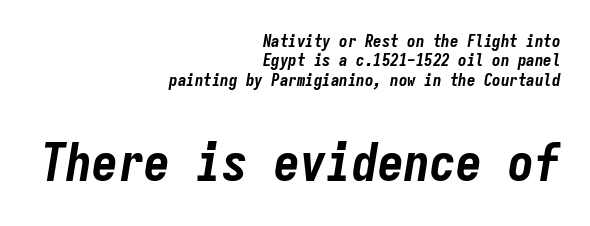
The image shows 52 px bold, condensed type, italic (leaning right), monospaced; set right-aligned, tight line spacing (1.14x), normal letter spacing, not underlined; the second (bottom) block is 3.06x larger; low stroke contrast and a medium x-height.
